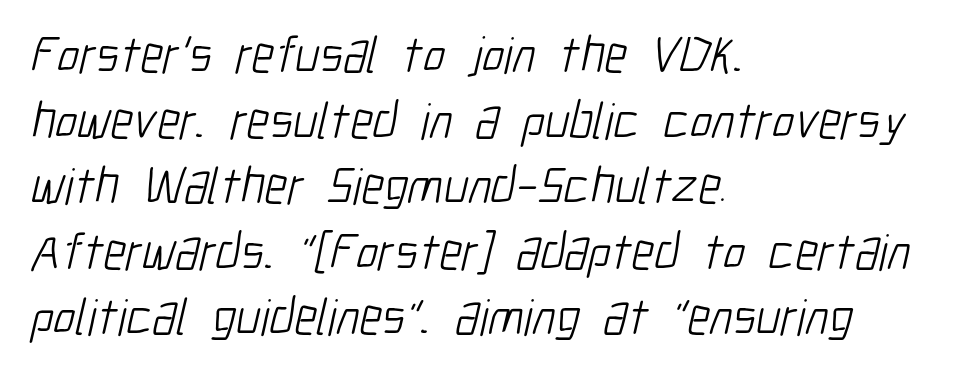
Q: Is the text bold? A: No.
Q: Is the typeface a serif or a sans-serif typeface? A: Sans-serif.
Q: Is the text underlined? A: No.
Q: How is the paragraph aligned? A: Left-aligned.
Q: Is the spacing between letters normal or unusually wide? A: Normal.
Q: Is the spacing between lines tight, normal or loose? A: Normal.
Q: Width (condensed, normal, or wide)? A: Condensed.
Q: Stroke contrast? A: Low.
Q: x-height? A: Medium.
Q: Monospaced? A: No.
